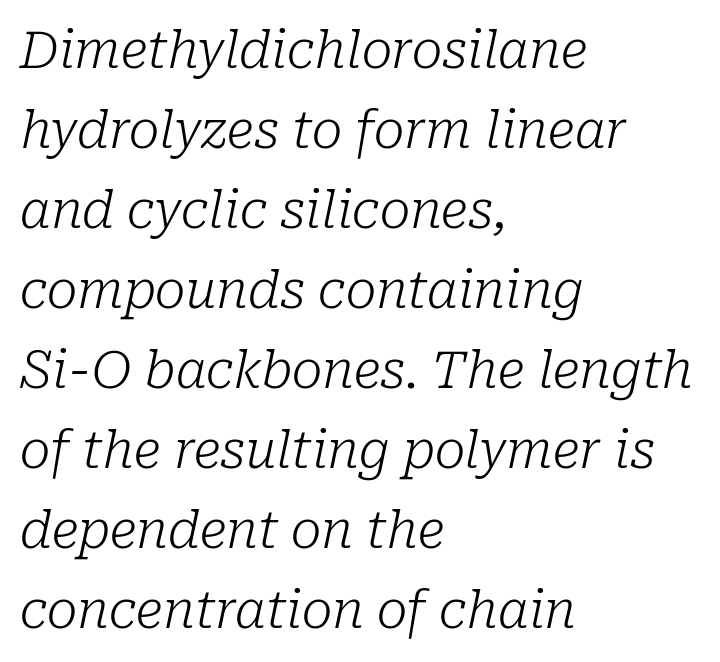
This reads as an unemphasized weight, regular at the heaviest. Compared with a centered layout, this one pins lines to the left instead. Regarding leading, the lines here are spaced in the standard way. Nothing unusual about the tracking: characters are spaced as the font intends. Slanted lettering throughout.
